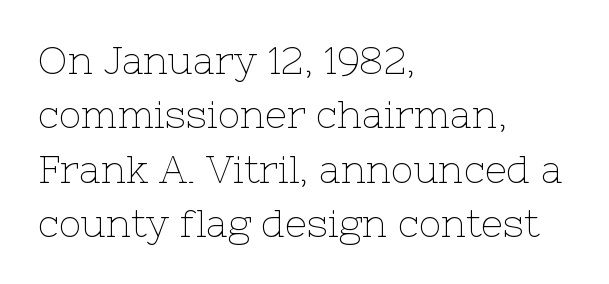
The image shows 38 px thin serif type, upright; set left-aligned, normal line spacing (1.43x), normal letter spacing, not underlined; low stroke contrast and a medium x-height.
